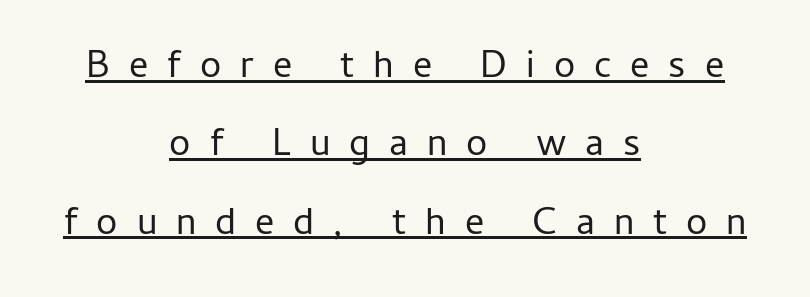
Leading is clearly above the norm, producing a sparse column. Beneath each row of characters lies a ruled line. The tracking jumps out immediately: characters are airy and widely separated. Are there feet on the stems? There aren't — it's a sans.
